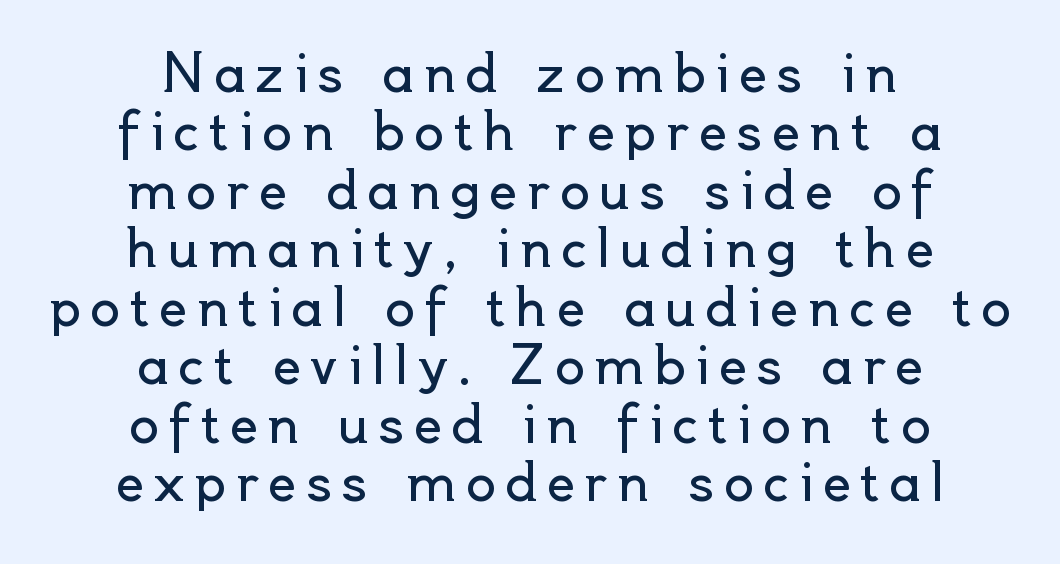
Q: Is the text bold? A: No.
Q: Is the text italic (slanted)? A: No, it is upright.
Q: Is the typeface a serif or a sans-serif typeface? A: Sans-serif.
Q: Is the text underlined? A: No.
Q: How is the paragraph aligned? A: Centered.
Q: Width (condensed, normal, or wide)? A: Normal.
Q: x-height? A: Small.
Q: Monospaced? A: No.
